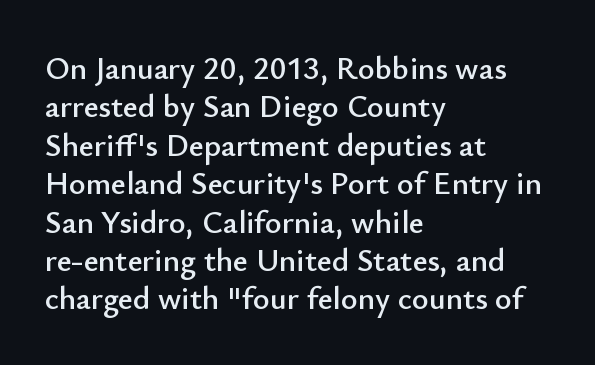
Q: Is the text italic (slanted)? A: No, it is upright.
Q: Is the typeface a serif or a sans-serif typeface? A: Sans-serif.
Q: Is the text underlined? A: No.
Q: How is the paragraph aligned? A: Left-aligned.
Q: Is the spacing between letters normal or unusually wide? A: Normal.
Q: Width (condensed, normal, or wide)? A: Normal.
Q: Stroke contrast? A: Low.
Q: x-height? A: Small.
Q: Monospaced? A: No.
